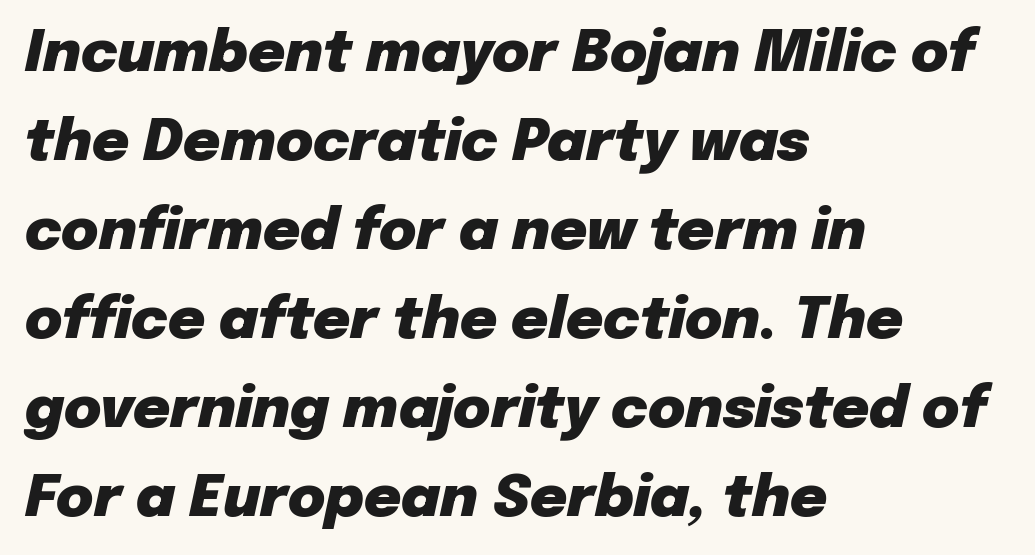
The image shows 57 px heavy type, italic (leaning right); set left-aligned, normal line spacing (1.56x), normal letter spacing, not underlined; low stroke contrast and a medium x-height.
